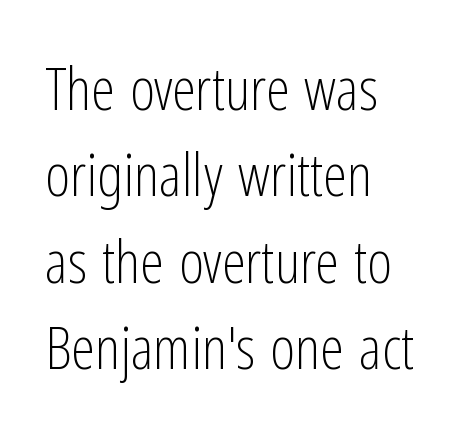
Proportional: the letters do not fall into vertical columns. Short note: letters normally spaced. Decoration check: the copy has no underline. Honestly, the row spacing looks completely unremarkable.
